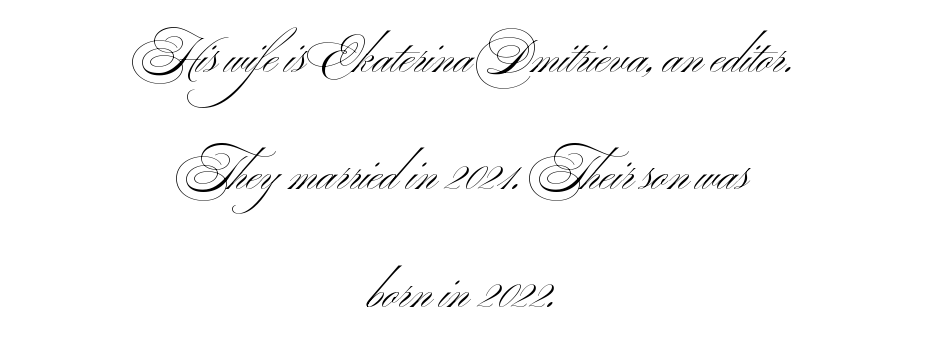
{"serif": "no", "bold": "no", "weight": "light", "width": "wide", "stroke_contrast": "medium", "x_height": "small", "monospaced": "no", "underline": "no", "align": "center", "line_spacing": "loose", "line_spacing_ratio": 2.5, "letter_spacing": "normal", "letter_spacing_em": 0.0, "glyph_px": 47}
